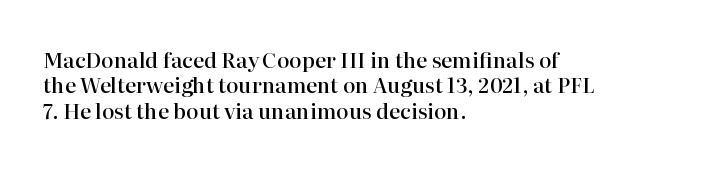
Q: Is the text bold? A: Semi-bold.
Q: Is the text italic (slanted)? A: No, it is upright.
Q: Is the text underlined? A: No.
Q: How is the paragraph aligned? A: Left-aligned.
Q: Is the spacing between letters normal or unusually wide? A: Normal.
